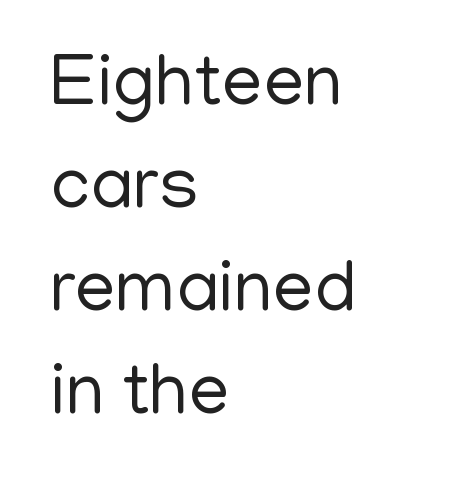
{"serif": "no", "italic": "no", "bold": "no", "weight": "regular", "width": "normal", "stroke_contrast": "low", "x_height": "medium", "monospaced": "no", "underline": "no", "align": "left", "line_spacing": "normal", "line_spacing_ratio": 1.41, "letter_spacing": "normal", "letter_spacing_em": 0.0, "glyph_px": 73}
